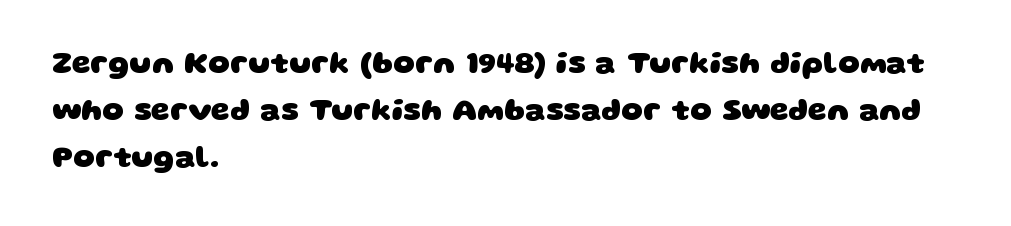
Visually the block forms a straight wall on the left and a jagged coastline on the right. Look at the bottom of the vertical strokes: they stop flat, with no serifs. The tracking reads as untouched default to a designer's eye. Each new line begins a customary step beneath the previous one. Strokes here are thick enough to call this a true bold.
